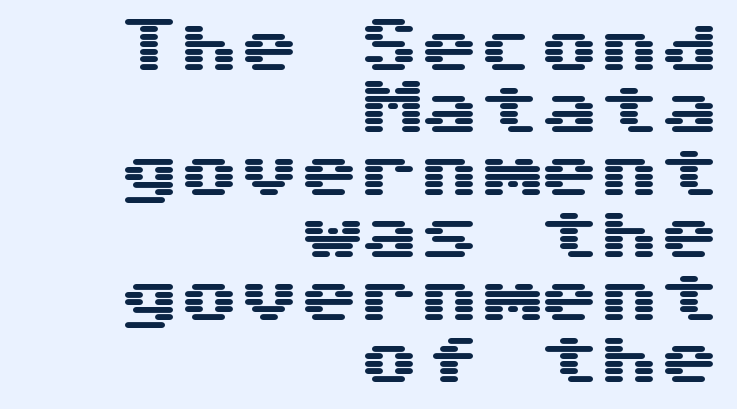
{"serif": "no", "italic": "no", "width": "wide", "stroke_contrast": "medium", "x_height": "medium", "underline": "no", "align": "right", "line_spacing": "tight", "line_spacing_ratio": 1.04, "letter_spacing": "normal", "letter_spacing_em": 0.0, "glyph_px": 60}
